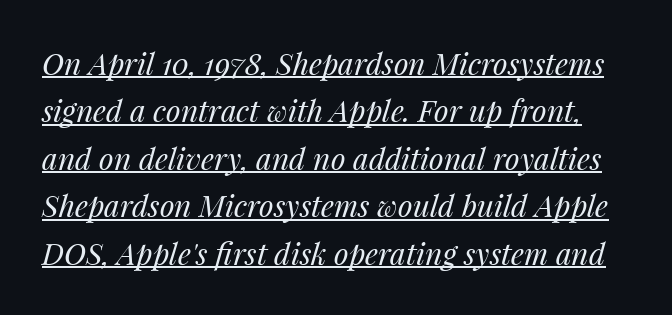
Q: Is the text bold? A: No.
Q: Is the text italic (slanted)? A: Yes, it leans right by about 14 degrees.
Q: Is the text underlined? A: Yes.
Q: Is the spacing between letters normal or unusually wide? A: Normal.
Q: Is the spacing between lines tight, normal or loose? A: Normal.
Q: Width (condensed, normal, or wide)? A: Normal.
Q: Stroke contrast? A: Medium.
Q: x-height? A: Medium.
Q: Monospaced? A: No.
